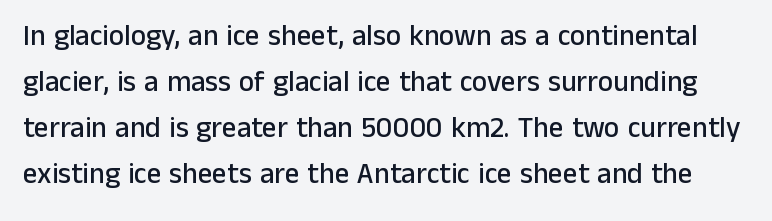
Compared with typical body copy, the letter spacing here is the same. This sample uses a sans-serif face. The passage shown is typed in a proportional face where columns would drift. Type without underlining. Honestly, the row spacing looks completely unremarkable. Do the letters lean? They stand straight.
